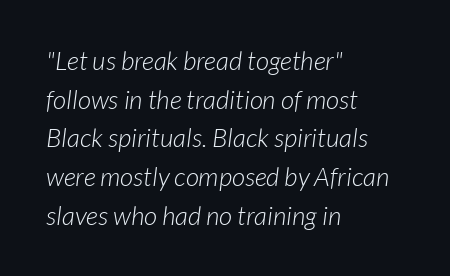
The passage shown stacks its lines at a standard gap. Underline: absent. The typesetter chose a ragged-right arrangement here. Weight class: somewhere from thin through regular.
